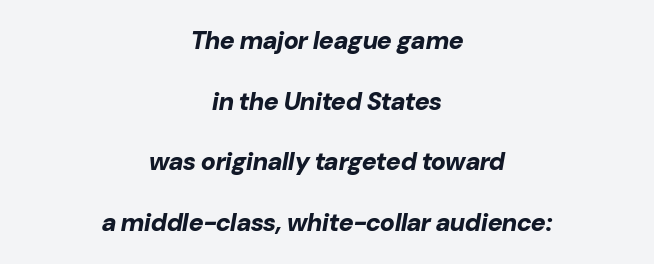
{"italic": "yes", "lean": "right", "slant_degrees": 10, "bold": "yes", "underline": "no", "align": "center", "line_spacing": "loose", "line_spacing_ratio": 2.43, "letter_spacing": "normal", "letter_spacing_em": 0.0, "glyph_px": 25}
